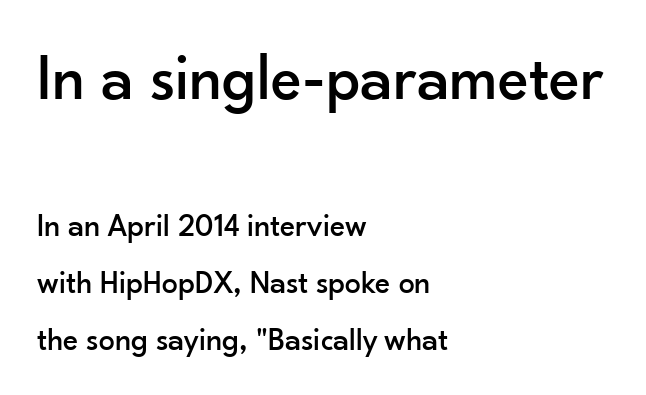
{"serif": "no", "italic": "no", "width": "normal", "stroke_contrast": "low", "x_height": "small", "monospaced": "no", "underline": "no", "align": "left", "line_spacing_ratio": 1.78, "letter_spacing": "normal", "letter_spacing_em": 0.0, "larger_block": "first", "size_ratio": 2.03, "glyph_px": 65}
